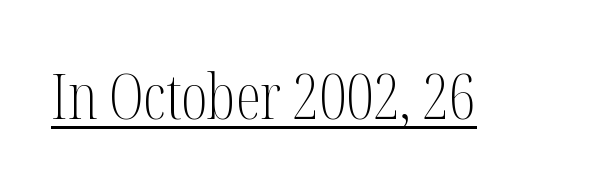
The specimen includes a rule beneath the text block's lines. Varying glyph widths throughout — classic text-font behaviour. In terms of posture, this sample is upright. Standard letterfit; no display-style spreading of the glyphs.
